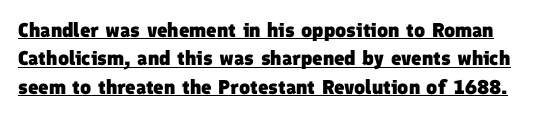
{"bold": "yes", "underline": "yes", "line_spacing": "normal", "line_spacing_ratio": 1.42, "letter_spacing": "normal", "letter_spacing_em": 0.0, "glyph_px": 20}
